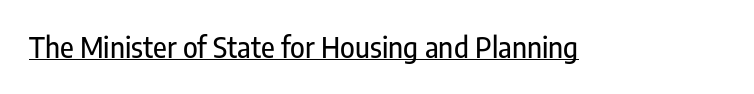
The image shows 28 px condensed sans-serif type, upright; set normal letter spacing, underlined; low stroke contrast and a medium x-height.
